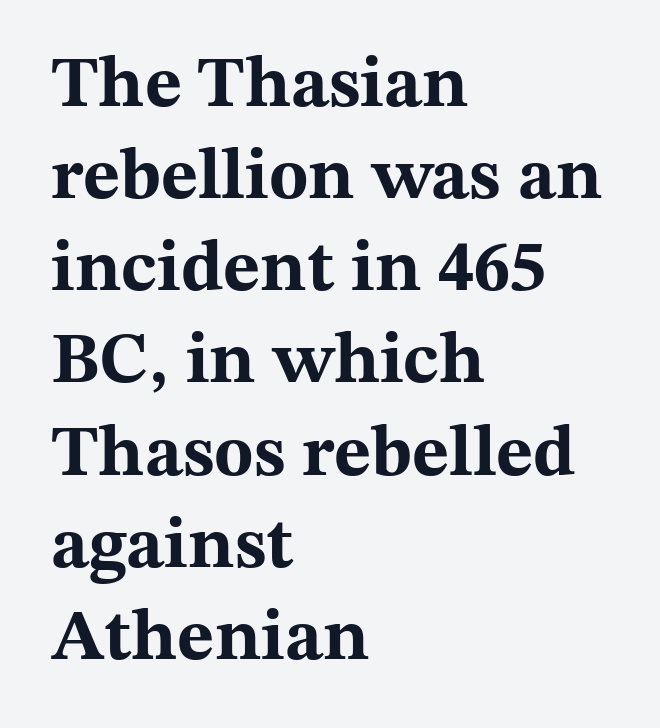
The image shows 72 px bold, wide serif type, upright; set left-aligned, normal line spacing (1.28x), normal letter spacing, not underlined; medium stroke contrast and a medium x-height.
